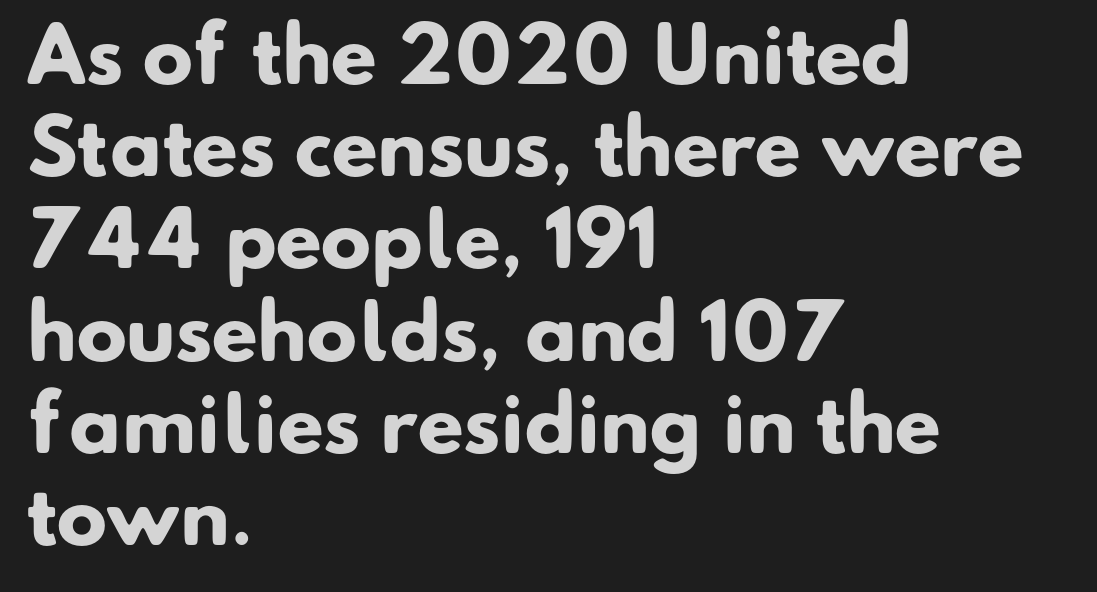
The image shows 75 px heavy sans-serif type; set left-aligned, line spacing 1.23x, normal letter spacing, not underlined; low stroke contrast and a small x-height.
